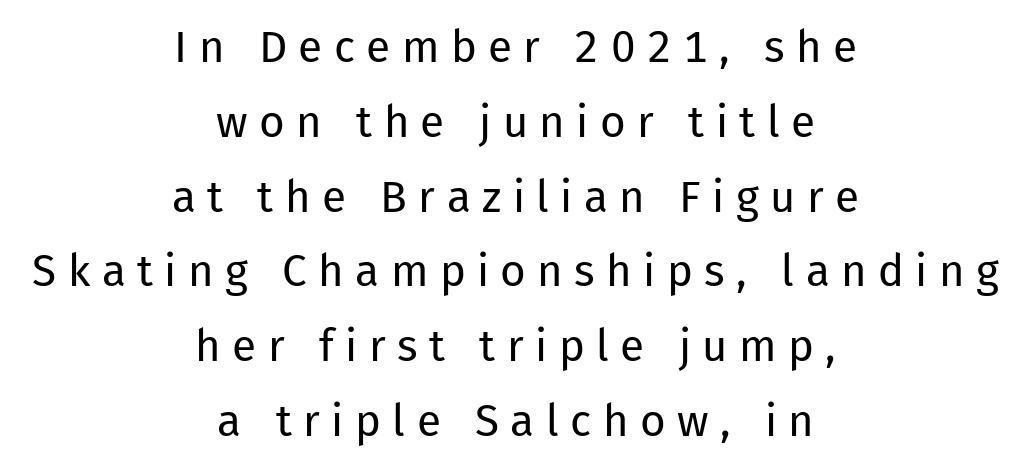
The vertical gap from one line to the next is medium. Each letter keeps its own natural width here, so spacing adapts to shape. No word sits above an underline. The setting favours the middle, as headings and verse often do.
